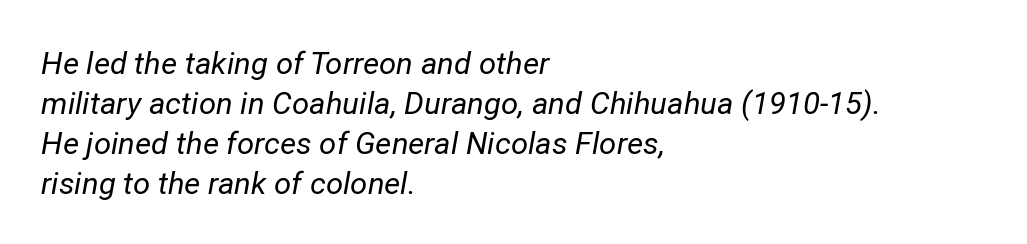
{"italic": "yes", "lean": "right", "slant_degrees": 12, "bold": "no", "weight": "regular", "width": "normal", "stroke_contrast": "low", "x_height": "medium", "monospaced": "no", "underline": "no", "align": "left", "line_spacing": "normal", "line_spacing_ratio": 1.29, "letter_spacing": "normal", "letter_spacing_em": 0.0, "glyph_px": 31}
